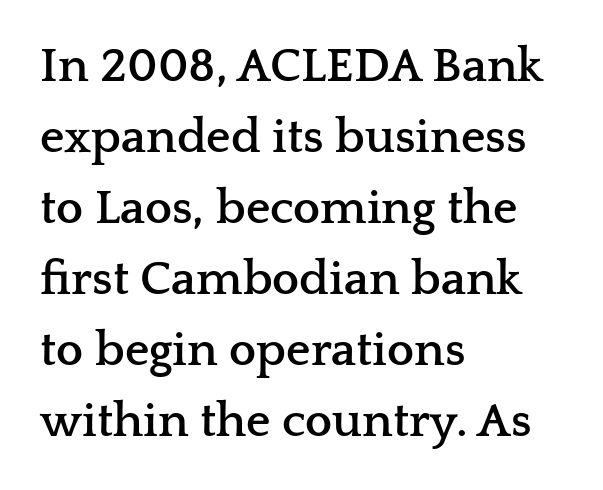
The sample has been set heavy, in full bold. Whoever set this chose a conventional vertical rhythm. In CSS terms this would be text-align: left. The characters display serif detailing at their extremities. Rule under the text: the space is simply empty.
